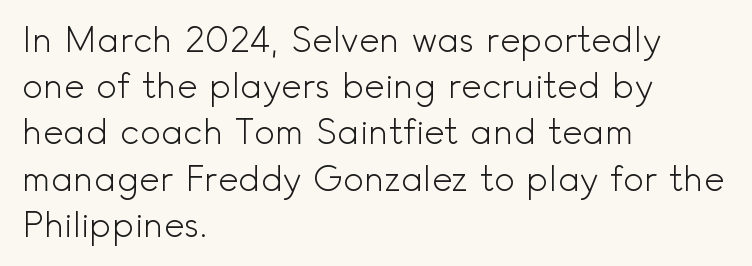
The image shows 35 px light sans-serif type, upright; set left-aligned, normal line spacing (1.32x), normal letter spacing, not underlined; a small x-height.
